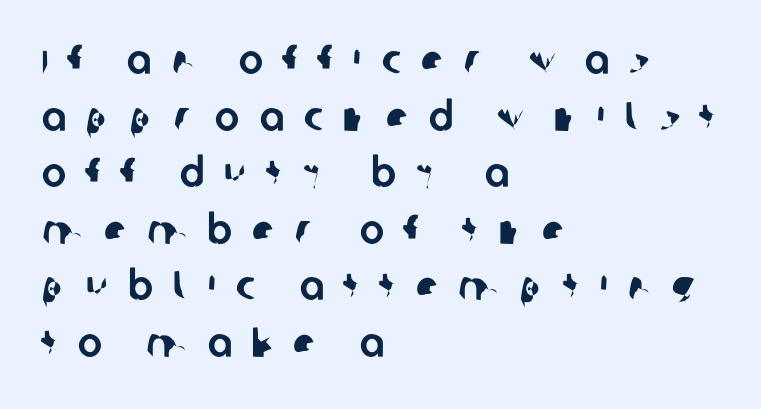
Q: Is the typeface a serif or a sans-serif typeface? A: Sans-serif.
Q: Is the text underlined? A: No.
Q: How is the paragraph aligned? A: Left-aligned.
Q: Is the spacing between letters normal or unusually wide? A: Unusually wide.
Q: Is the spacing between lines tight, normal or loose? A: Normal.
Q: Width (condensed, normal, or wide)? A: Normal.
Q: Stroke contrast? A: Low.
Q: x-height? A: Large.
Q: Monospaced? A: No.
